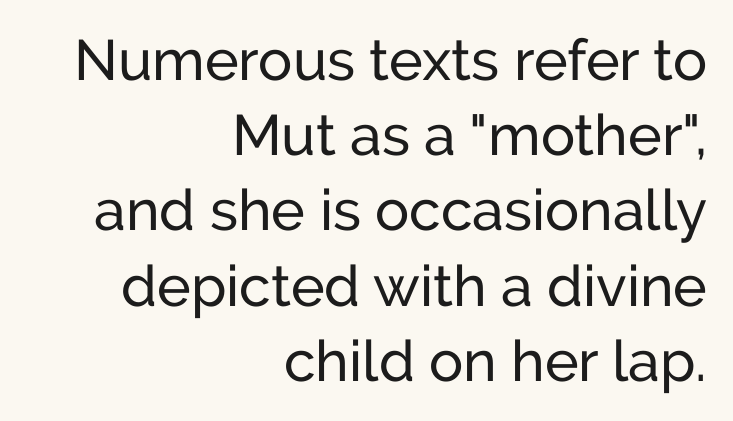
Just letters on the line, the space beneath them empty. The block of text has a typical density, with ordinary space between rows. The letterforms sit shoulder to shoulder at normal distance. The setting favours the right margin, as signatures and pull-quotes sometimes do.
